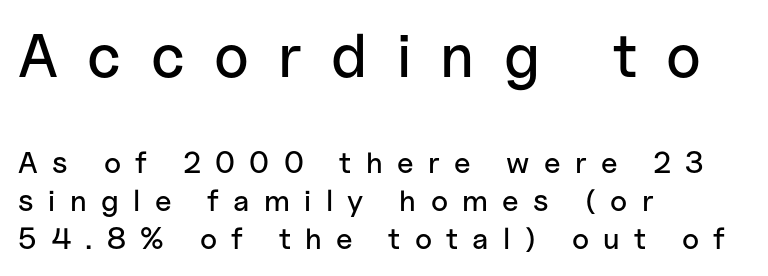
This rendering widens character spacing well past its baseline value. Proportional: the letters do not fall into vertical columns. The letters stand straight up with perfectly vertical stems. This sample keeps an unexceptional amount of space between lines.
